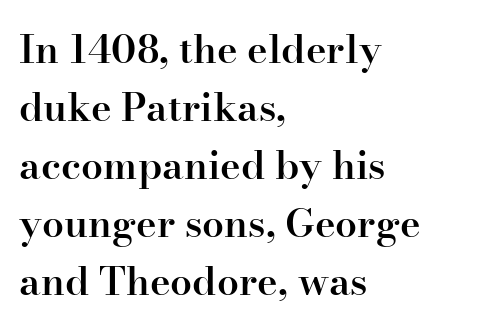
Serif or sans? Serif — the stroke terminals have little feet. This is moderately heavy type, rendered in semibold. The letters sit at their default tracking, neither squeezed nor spread. Leftover space on each line is placed entirely after the last word.
